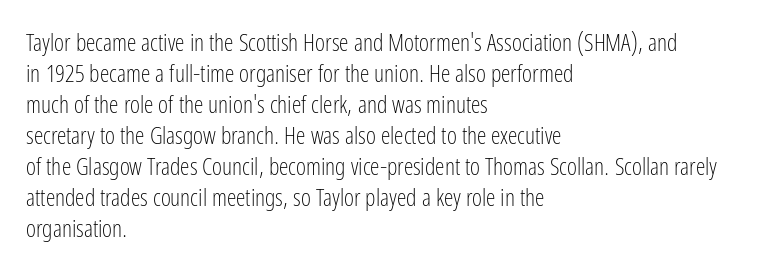
Q: Is the text bold? A: No.
Q: Is the text italic (slanted)? A: No, it is upright.
Q: Is the text underlined? A: No.
Q: How is the paragraph aligned? A: Left-aligned.
Q: Is the spacing between letters normal or unusually wide? A: Normal.
Q: Is the spacing between lines tight, normal or loose? A: Normal.
